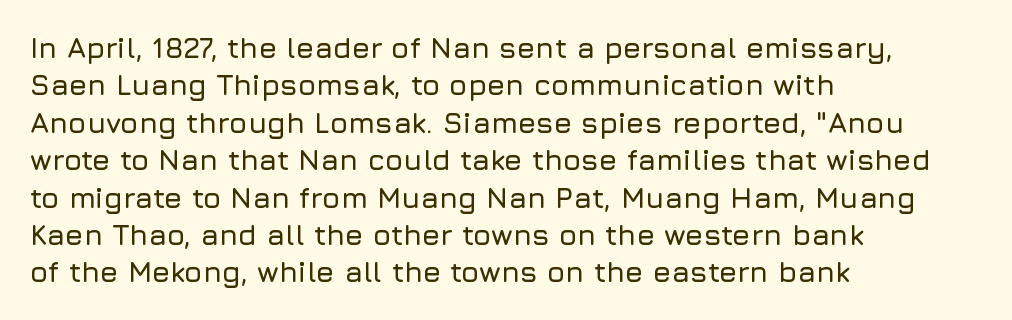
{"serif": "no", "italic": "no", "width": "normal", "stroke_contrast": "low", "x_height": "medium", "monospaced": "no", "underline": "no", "align": "left", "line_spacing": "normal", "line_spacing_ratio": 1.29, "letter_spacing": "normal", "letter_spacing_em": 0.0, "glyph_px": 29}
